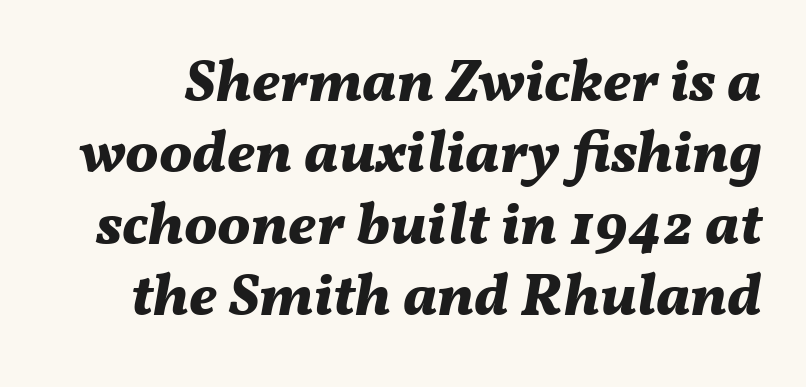
Q: Is the text bold? A: Yes.
Q: Is the text italic (slanted)? A: Yes, it leans right by about 11 degrees.
Q: Is the text underlined? A: No.
Q: Is the spacing between letters normal or unusually wide? A: Normal.
Q: Width (condensed, normal, or wide)? A: Normal.
Q: Stroke contrast? A: Medium.
Q: x-height? A: Medium.
Q: Monospaced? A: No.
